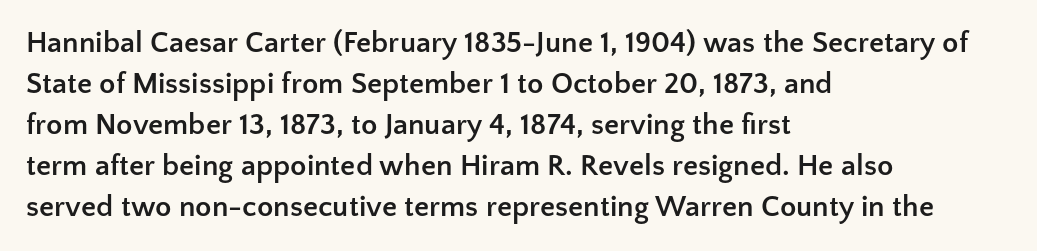
Q: Is the text bold? A: Yes.
Q: Is the text italic (slanted)? A: No, it is upright.
Q: Is the typeface a serif or a sans-serif typeface? A: Sans-serif.
Q: Is the text underlined? A: No.
Q: How is the paragraph aligned? A: Left-aligned.
Q: Is the spacing between letters normal or unusually wide? A: Normal.
Q: Is the spacing between lines tight, normal or loose? A: Normal.
Q: Width (condensed, normal, or wide)? A: Normal.
Q: Stroke contrast? A: Low.
Q: x-height? A: Medium.
Q: Monospaced? A: No.
